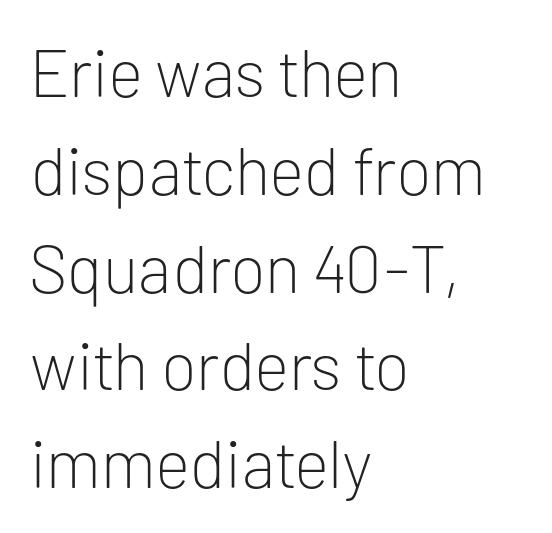
The typesetting does not lean heavy: it is not bold. You could not count columns in this text — the font is proportionally spaced. This rendering features lettering with no underline. The type sits square on the baseline with zero lean. Letter spacing: default. The rag falls on the right side of this text block.
